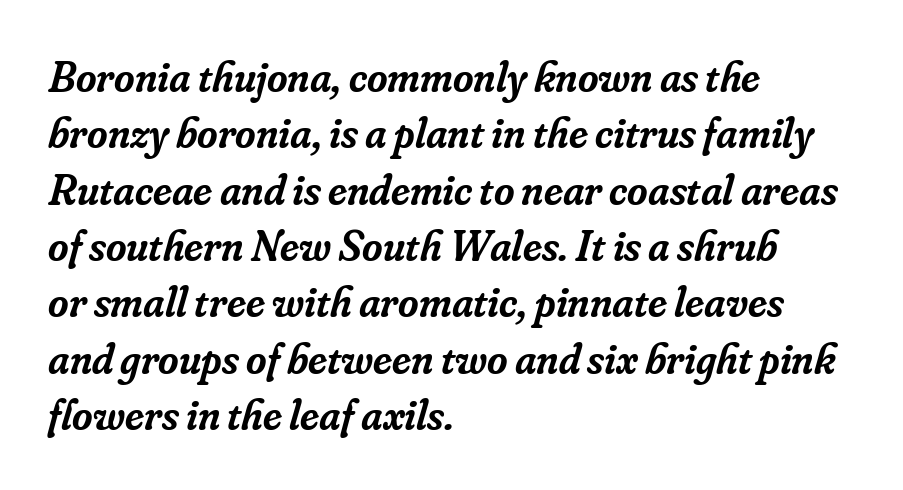
Nobody touched the tracking dial on this one. Lines of text with bare space underneath. Summary of vertical rhythm: regular, with standard interline spacing. These lines are composed in type with serifs. The lines are quadded left.
